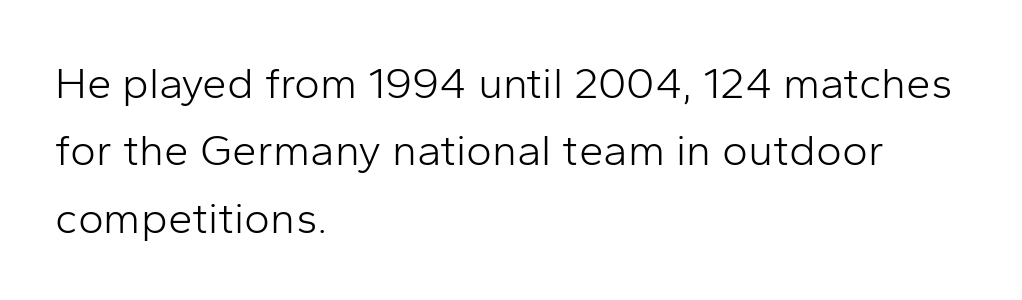
The image shows 44 px light sans-serif type, upright; set left-aligned, normal line spacing (1.53x), normal letter spacing, not underlined; low stroke contrast and a medium x-height.
